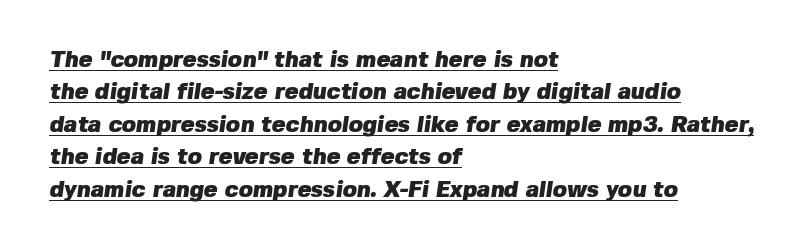
The image shows 23 px bold type; set left-aligned, normal line spacing (1.41x), normal letter spacing, underlined.
